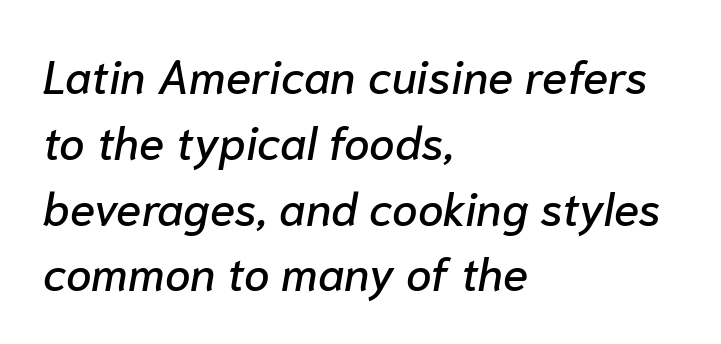
Q: Is the text italic (slanted)? A: Yes, it leans right by about 10 degrees.
Q: Is the text underlined? A: No.
Q: How is the paragraph aligned? A: Left-aligned.
Q: Is the spacing between letters normal or unusually wide? A: Normal.
Q: Is the spacing between lines tight, normal or loose? A: Normal.
Q: Width (condensed, normal, or wide)? A: Normal.
Q: Stroke contrast? A: Low.
Q: x-height? A: Medium.
Q: Monospaced? A: No.
